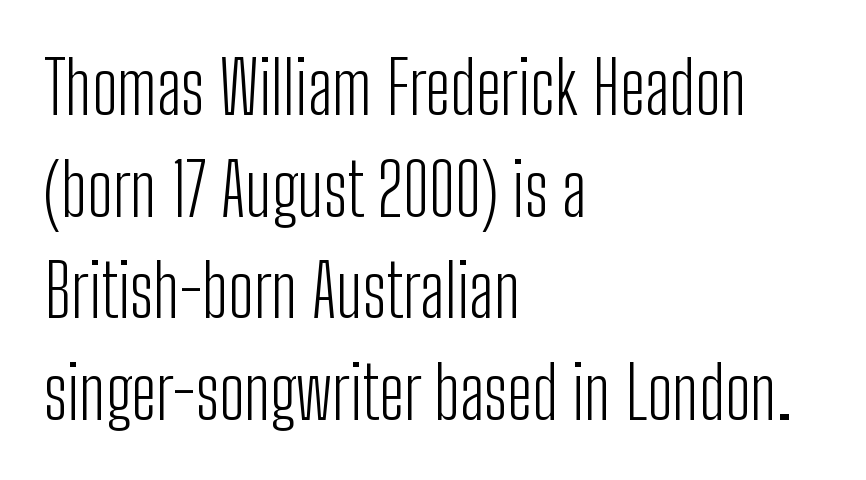
Reading down the block, your eye returns to a fixed left position each line. The font is comparable to plain body text, perhaps lighter. The passage shown is typed in a proportional face where columns would drift. Examine the stroke ends and you'll find no serifs.
